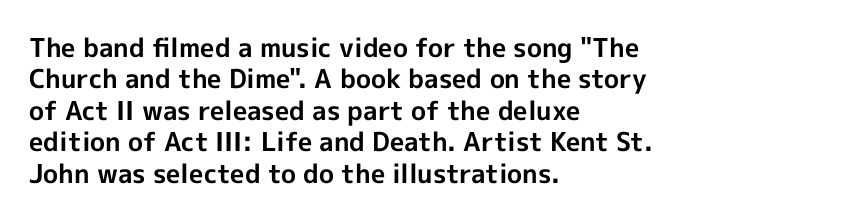
The image shows 26 px bold type, upright; set left-aligned, line spacing 1.21x, normal letter spacing, not underlined.
